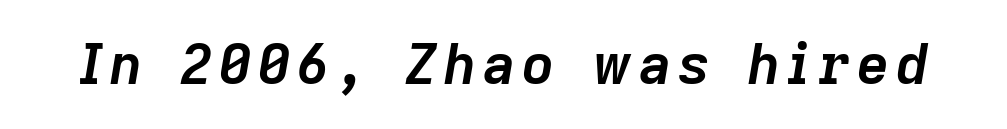
The image shows 56 px semibold type, italic (leaning right); set not underlined; low stroke contrast and a medium x-height.
